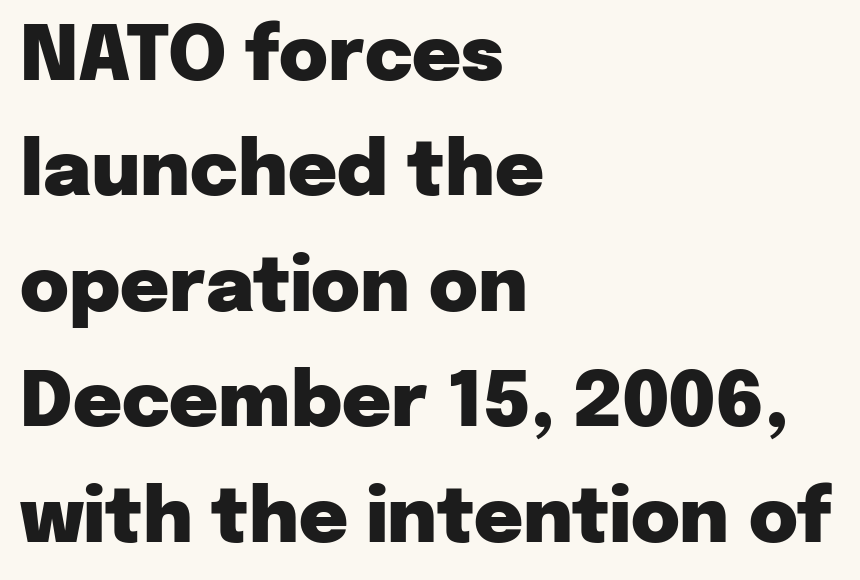
The image shows 75 px heavy sans-serif type, upright; set left-aligned, normal line spacing (1.54x), normal letter spacing, not underlined; low stroke contrast and a medium x-height.
